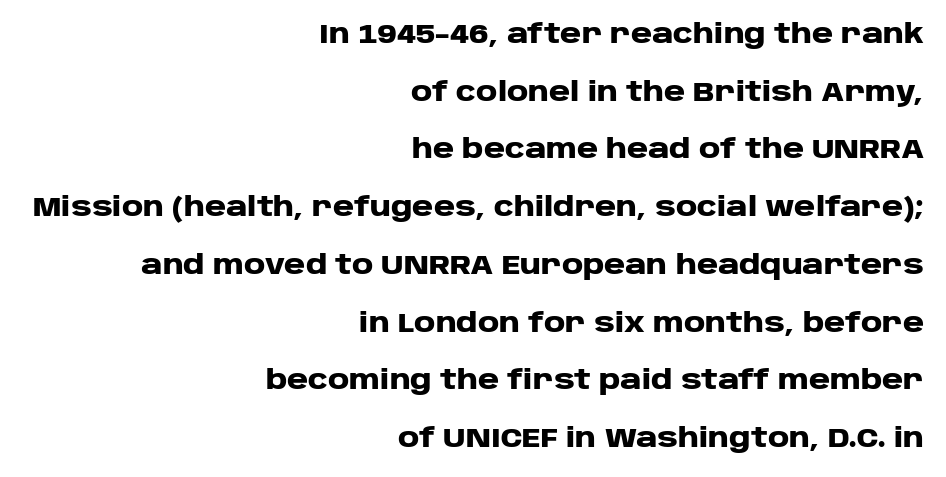
{"italic": "no", "bold": "yes", "underline": "no", "align": "right", "line_spacing": "loose", "line_spacing_ratio": 2.22, "letter_spacing": "normal", "letter_spacing_em": 0.0, "glyph_px": 26}
